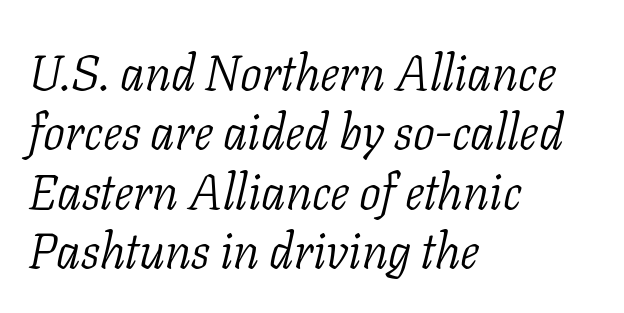
You could not count columns in this text — the font is proportionally spaced. No heavy texture on the line: the type isn't bold. Yep, those are serifs on the letters. Italic? Definitely — the glyphs are oblique. Letter spacing: default. Honestly, there is no underline to notice here at all.
